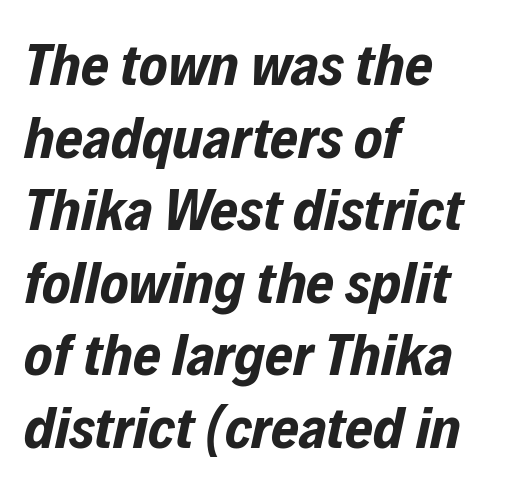
Compared with ordinary roman type, these characters are visibly tilted. Nobody touched the tracking dial on this one. Typographic density is high because the face is bold. Think of a printed novel: that variable character pitch is what you see here. Layout note: lines flush left.
